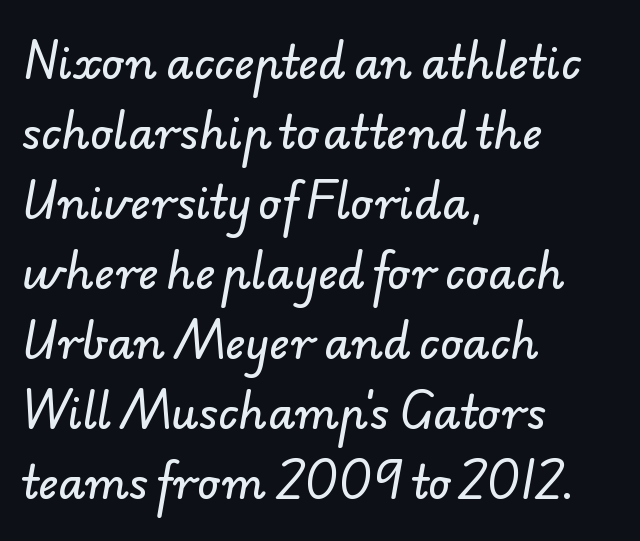
Q: Is the typeface a serif or a sans-serif typeface? A: Sans-serif.
Q: Is the text underlined? A: No.
Q: How is the paragraph aligned? A: Left-aligned.
Q: Is the spacing between letters normal or unusually wide? A: Normal.
Q: Is the spacing between lines tight, normal or loose? A: Normal.
Q: Width (condensed, normal, or wide)? A: Normal.
Q: Stroke contrast? A: Low.
Q: x-height? A: Small.
Q: Monospaced? A: No.
